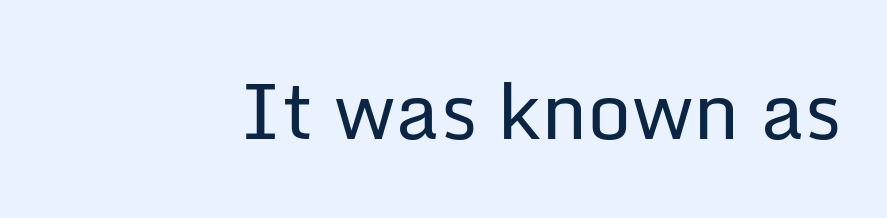
Characters follow at the spacing the type designer built in. The letters look calm and open, with moderate or lighter stems. Look at the bottom of the vertical strokes: they stop flat, with no serifs. Ordinary non-slanted type is in use. A typesetter would call this proportional, since set widths differ per character. Honestly, there is no underline to notice here at all.
